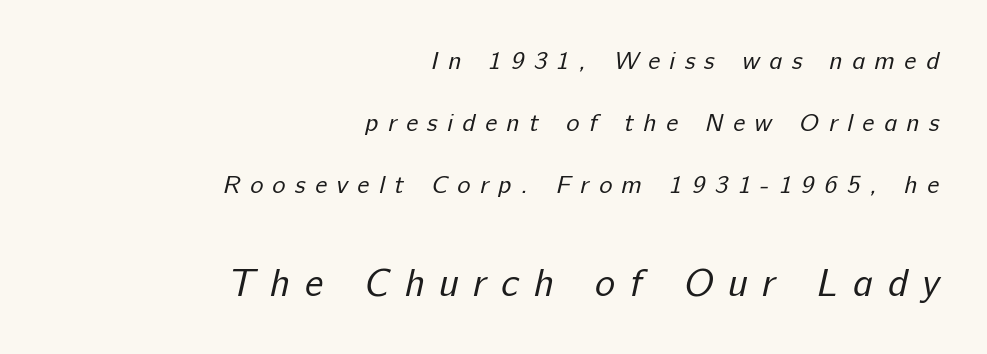
{"serif": "no", "bold": "no", "weight": "regular", "width": "normal", "stroke_contrast": "low", "x_height": "medium", "monospaced": "no", "underline": "no", "align": "right", "line_spacing": "loose", "line_spacing_ratio": 2.48, "letter_spacing": "wide", "letter_spacing_em": 0.38, "larger_block": "second", "size_ratio": 1.52, "glyph_px": 38}
